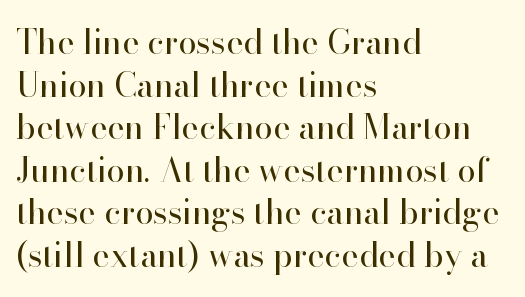
What's the leading like? Ordinary, nothing unusual. Observe the ordinary spacing: letters are neighbours, not strangers. The rendering uses natural spacing where letterforms have individual widths. On a weight scale, this lands at 450 or below.
